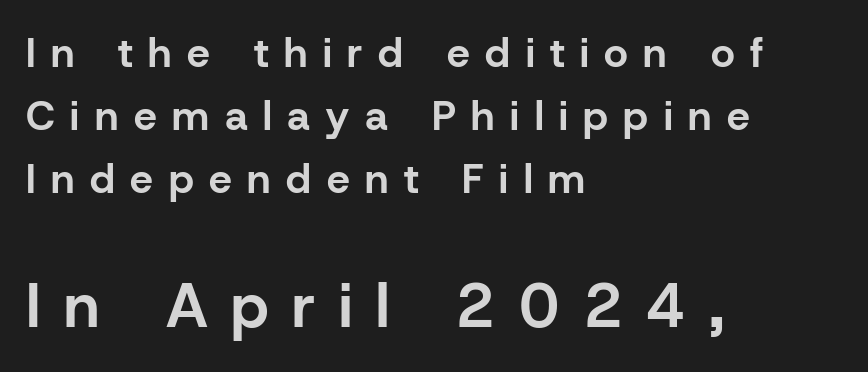
The image shows 62 px bold sans-serif type, upright; set left-aligned, normal line spacing (1.54x), unusually wide letter spacing (+0.38 em), not underlined; the second (bottom) block is 1.51x larger; low stroke contrast and a medium x-height.
